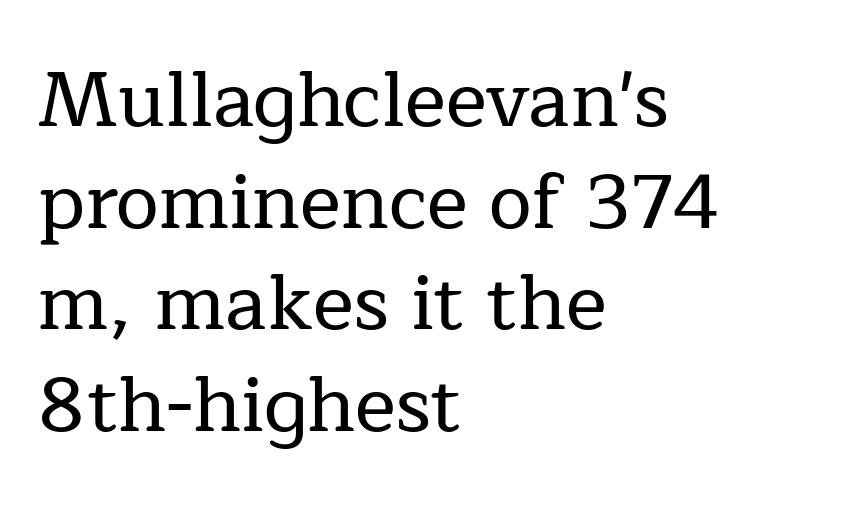
{"serif": "yes", "italic": "no", "width": "normal", "stroke_contrast": "low", "x_height": "medium", "monospaced": "no", "underline": "no", "align": "left", "line_spacing": "normal", "line_spacing_ratio": 1.32, "letter_spacing": "normal", "letter_spacing_em": 0.0, "glyph_px": 77}
